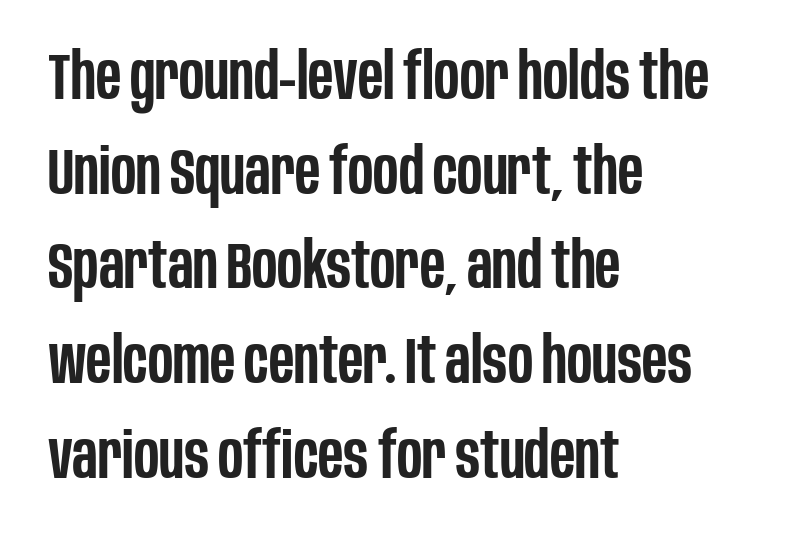
{"serif": "no", "italic": "no", "bold": "semi", "weight": "semibold", "width": "condensed", "stroke_contrast": "low", "x_height": "large", "monospaced": "no", "underline": "no", "align": "left", "line_spacing": "normal", "line_spacing_ratio": 1.48, "letter_spacing": "normal", "letter_spacing_em": 0.0, "glyph_px": 64}
